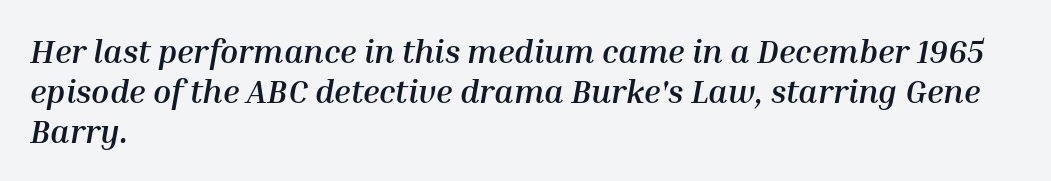
{"italic": "yes", "lean": "right", "slant_degrees": 10, "bold": "yes", "weight": "semibold", "width": "normal", "stroke_contrast": "medium", "x_height": "medium", "monospaced": "no", "underline": "no", "align": "left", "line_spacing_ratio": 1.21, "letter_spacing": "normal", "letter_spacing_em": 0.0, "glyph_px": 33}
